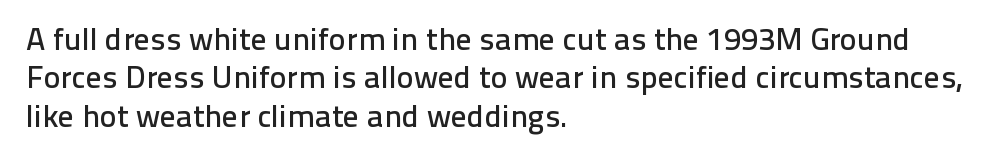
Q: Is the text italic (slanted)? A: No, it is upright.
Q: Is the typeface a serif or a sans-serif typeface? A: Sans-serif.
Q: Is the text underlined? A: No.
Q: How is the paragraph aligned? A: Left-aligned.
Q: Is the spacing between letters normal or unusually wide? A: Normal.
Q: Width (condensed, normal, or wide)? A: Normal.
Q: Stroke contrast? A: Low.
Q: x-height? A: Medium.
Q: Monospaced? A: No.
